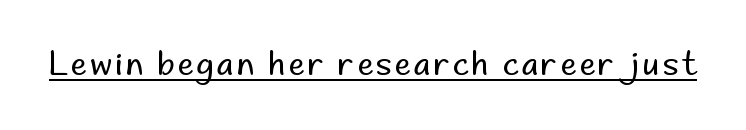
The image shows 32 px regular-weight sans-serif type, upright; set underlined; low stroke contrast and a small x-height.
